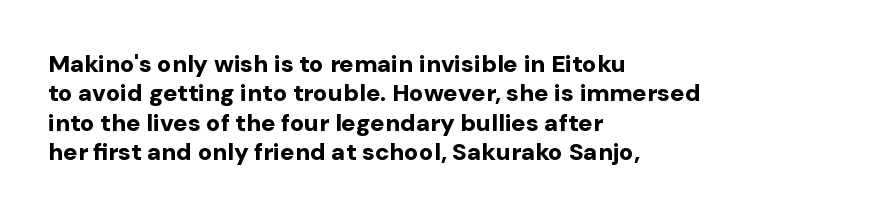
{"italic": "no", "bold": "yes", "underline": "no", "align": "left", "line_spacing_ratio": 1.22, "letter_spacing": "normal", "letter_spacing_em": 0.0, "glyph_px": 24}
